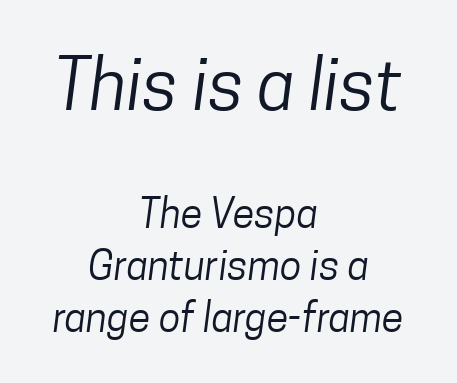
Q: Is the text bold? A: No.
Q: Is the typeface a serif or a sans-serif typeface? A: Sans-serif.
Q: Is the text underlined? A: No.
Q: How is the paragraph aligned? A: Centered.
Q: Is the spacing between letters normal or unusually wide? A: Normal.
Q: Is the spacing between lines tight, normal or loose? A: Normal.
Q: Which block of text is set in a larger size, the first (top) or the second (bottom)? A: The first (top) one.
Q: Width (condensed, normal, or wide)? A: Condensed.
Q: Stroke contrast? A: Low.
Q: x-height? A: Medium.
Q: Monospaced? A: No.
